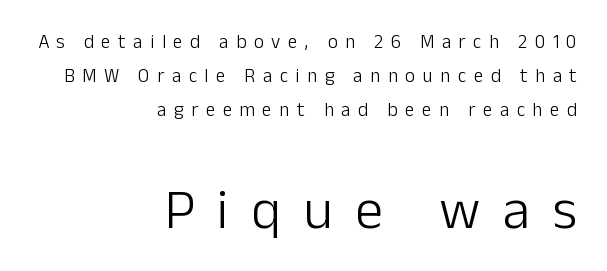
The designer gave the closing block more size than the opening block. No letter is thick-stroked: the sample isn't bold. You could not count columns in this text — the font is proportionally spaced. Honestly, there is no underline to notice here at all. It's the straight-up-and-down kind of type.
